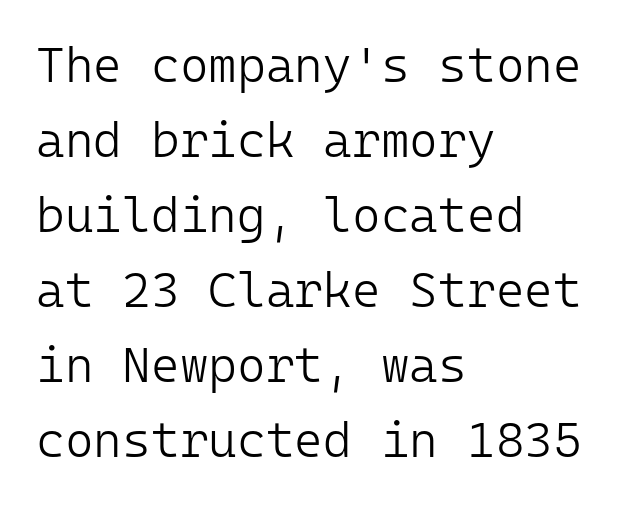
Q: Is the text bold? A: No.
Q: Is the text italic (slanted)? A: No, it is upright.
Q: Is the typeface a serif or a sans-serif typeface? A: Sans-serif.
Q: Is the text underlined? A: No.
Q: How is the paragraph aligned? A: Left-aligned.
Q: Is the spacing between letters normal or unusually wide? A: Normal.
Q: Is the spacing between lines tight, normal or loose? A: Normal.
Q: Width (condensed, normal, or wide)? A: Normal.
Q: Stroke contrast? A: Low.
Q: x-height? A: Medium.
Q: Monospaced? A: Yes.
